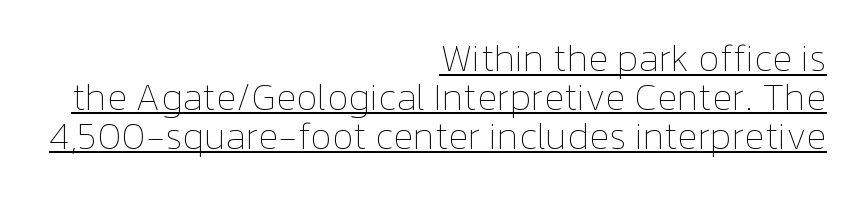
{"italic": "no", "bold": "no", "weight": "thin", "width": "normal", "stroke_contrast": "low", "x_height": "medium", "monospaced": "no", "underline": "yes", "align": "right", "line_spacing": "tight", "line_spacing_ratio": 1.02, "letter_spacing": "normal", "letter_spacing_em": 0.0, "glyph_px": 38}
